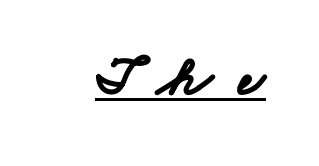
The image shows 57 px bold, wide sans-serif type; set unusually wide letter spacing (+0.46 em), underlined; low stroke contrast and a small x-height.
